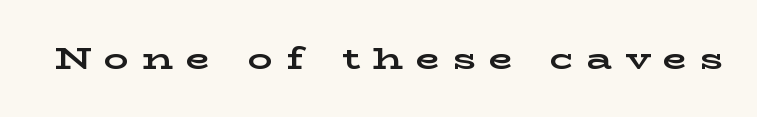
This sample uses a serif face. A dark, heavy texture on the line: the type is bold. The letters advance in unequal steps, a hallmark of proportional type. The space beneath each line is pristine and unruled.
